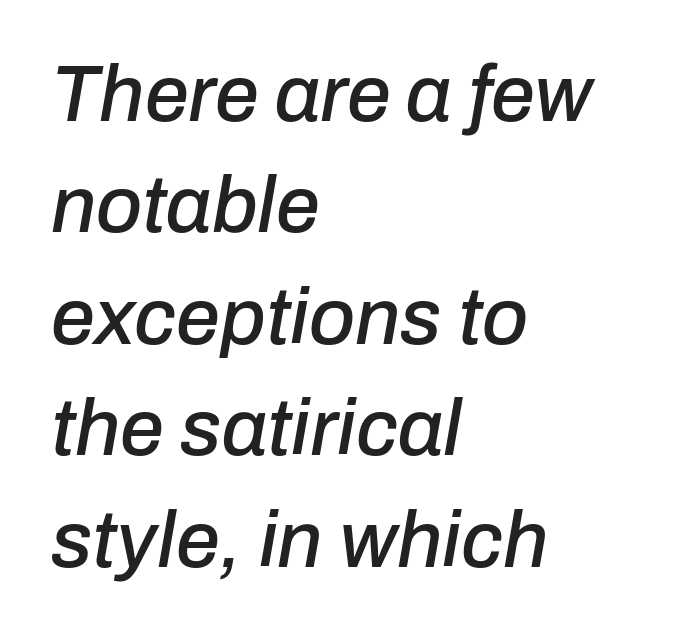
Q: Is the text italic (slanted)? A: Yes, it leans right by about 10 degrees.
Q: Is the text underlined? A: No.
Q: How is the paragraph aligned? A: Left-aligned.
Q: Is the spacing between letters normal or unusually wide? A: Normal.
Q: Is the spacing between lines tight, normal or loose? A: Normal.
Q: Width (condensed, normal, or wide)? A: Normal.
Q: Stroke contrast? A: Low.
Q: x-height? A: Medium.
Q: Monospaced? A: No.
